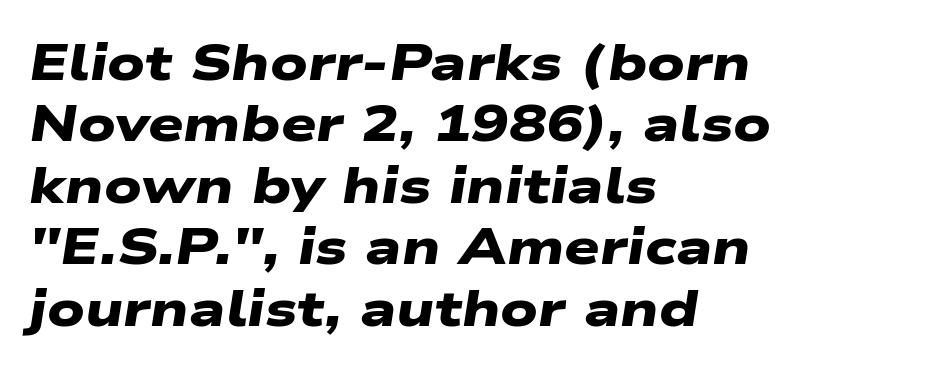
{"serif": "no", "bold": "yes", "weight": "heavy", "width": "wide", "stroke_contrast": "low", "x_height": "medium", "monospaced": "no", "underline": "no", "align": "left", "line_spacing_ratio": 1.23, "letter_spacing": "normal", "letter_spacing_em": 0.0, "glyph_px": 50}
